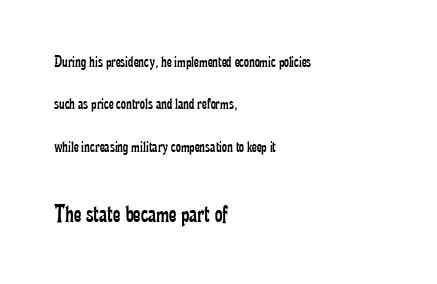
{"italic": "no", "bold": "no", "underline": "no", "align": "left", "line_spacing": "loose", "line_spacing_ratio": 2.5, "letter_spacing": "normal", "letter_spacing_em": 0.0, "larger_block": "second", "size_ratio": 1.53, "glyph_px": 26}
